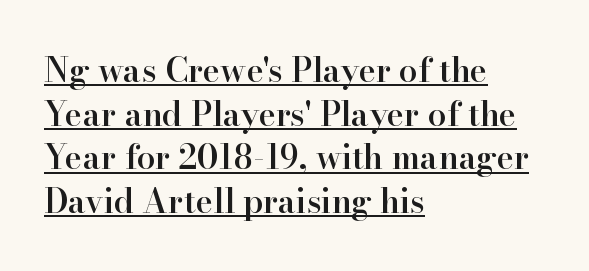
{"serif": "yes", "italic": "no", "bold": "semi", "weight": "semibold", "width": "normal", "stroke_contrast": "high", "x_height": "small", "monospaced": "no", "underline": "yes", "align": "left", "line_spacing": "normal", "line_spacing_ratio": 1.32, "letter_spacing": "normal", "letter_spacing_em": 0.0, "glyph_px": 33}
